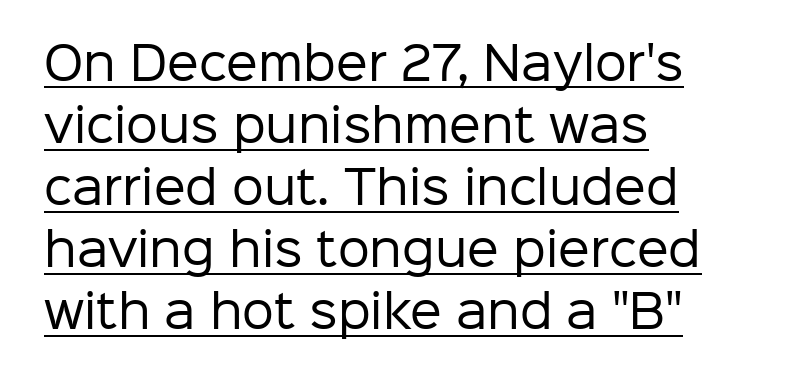
Q: Is the text bold? A: No.
Q: Is the text italic (slanted)? A: No, it is upright.
Q: Is the typeface a serif or a sans-serif typeface? A: Sans-serif.
Q: Is the text underlined? A: Yes.
Q: How is the paragraph aligned? A: Left-aligned.
Q: Is the spacing between letters normal or unusually wide? A: Normal.
Q: Is the spacing between lines tight, normal or loose? A: Normal.
Q: Width (condensed, normal, or wide)? A: Normal.
Q: Stroke contrast? A: Low.
Q: x-height? A: Medium.
Q: Monospaced? A: No.
